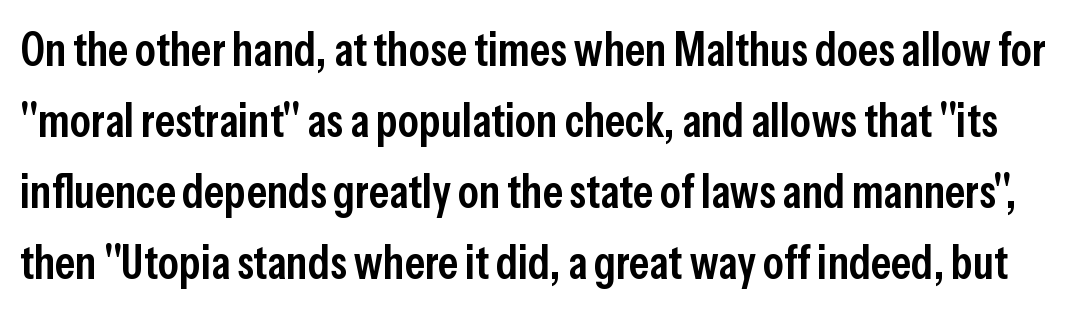
Q: Is the text bold? A: Semi-bold.
Q: Is the text italic (slanted)? A: No, it is upright.
Q: Is the typeface a serif or a sans-serif typeface? A: Sans-serif.
Q: Is the text underlined? A: No.
Q: Is the spacing between letters normal or unusually wide? A: Normal.
Q: Is the spacing between lines tight, normal or loose? A: Normal.
Q: Width (condensed, normal, or wide)? A: Condensed.
Q: Stroke contrast? A: Low.
Q: x-height? A: Medium.
Q: Monospaced? A: No.
